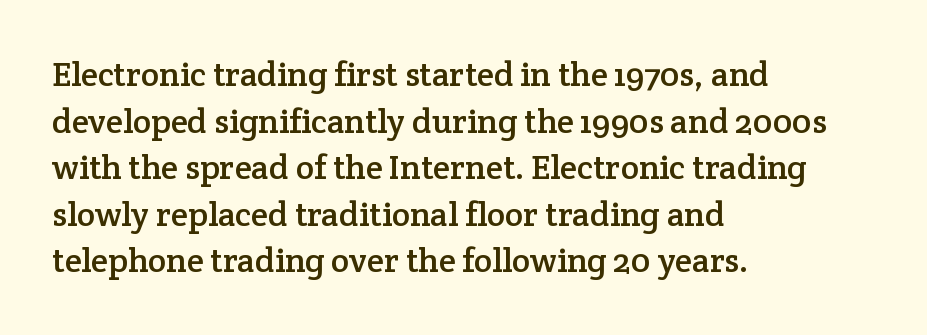
Q: Is the text italic (slanted)? A: No, it is upright.
Q: Is the typeface a serif or a sans-serif typeface? A: Serif.
Q: Is the text underlined? A: No.
Q: How is the paragraph aligned? A: Left-aligned.
Q: Is the spacing between letters normal or unusually wide? A: Normal.
Q: Is the spacing between lines tight, normal or loose? A: Normal.
Q: Width (condensed, normal, or wide)? A: Normal.
Q: Stroke contrast? A: Low.
Q: x-height? A: Medium.
Q: Monospaced? A: No.
